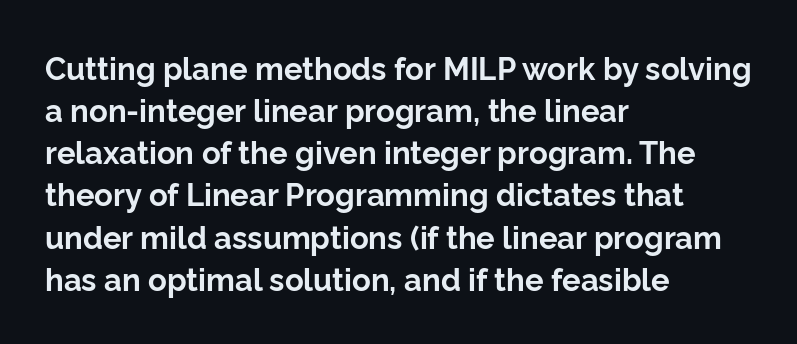
You can tell it's not italic because the verticals are truly vertical. The rows are spaced the way most documents space them. The type is set solid horizontally, with unmodified tracking. Clear beneath every line of the passage.
